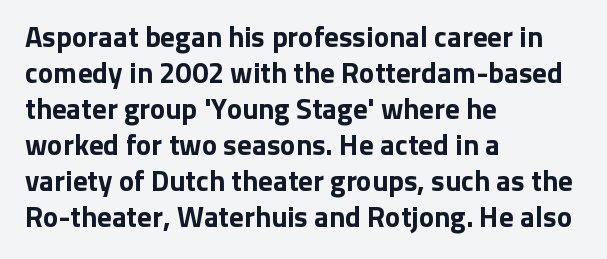
{"serif": "no", "italic": "no", "bold": "yes", "weight": "bold", "width": "normal", "stroke_contrast": "low", "x_height": "medium", "monospaced": "no", "underline": "no", "align": "left", "line_spacing_ratio": 1.24, "letter_spacing": "normal", "letter_spacing_em": 0.0, "glyph_px": 29}
